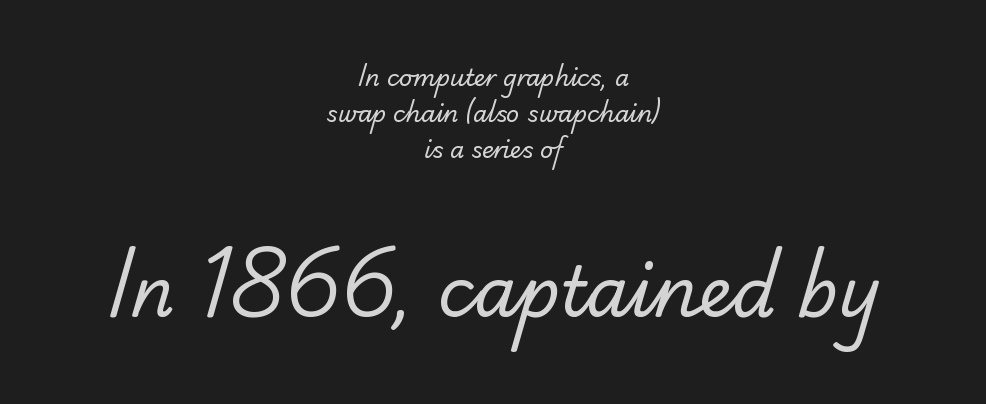
The letters sit at their default tracking, neither squeezed nor spread. A light-to-regular cut is what we see here. This rendering uses center alignment, leaving both contours irregular but symmetric. This sample uses a sans-serif face. The foot of each line stays bare and open. Visually, the bottom section dominates because its glyphs are scaled up.
